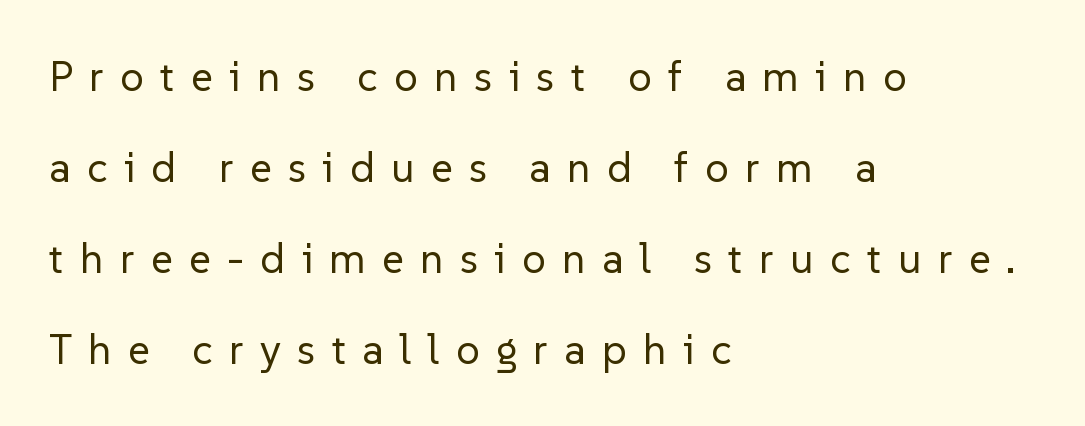
{"serif": "no", "italic": "no", "bold": "no", "weight": "regular", "width": "normal", "stroke_contrast": "low", "x_height": "medium", "monospaced": "no", "underline": "no", "align": "left", "line_spacing": "loose", "line_spacing_ratio": 2.17, "letter_spacing": "wide", "letter_spacing_em": 0.39, "glyph_px": 42}
